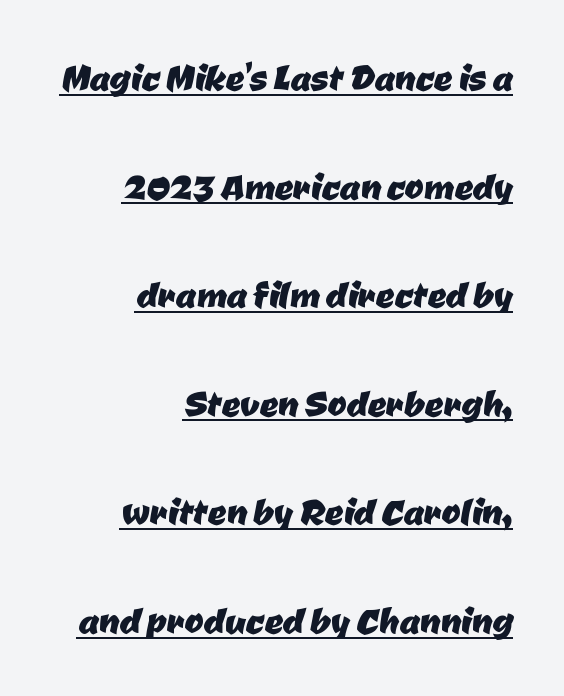
{"serif": "no", "width": "normal", "stroke_contrast": "low", "x_height": "medium", "monospaced": "no", "underline": "yes", "align": "right", "line_spacing": "loose", "line_spacing_ratio": 2.36, "letter_spacing": "normal", "letter_spacing_em": 0.0, "glyph_px": 46}
